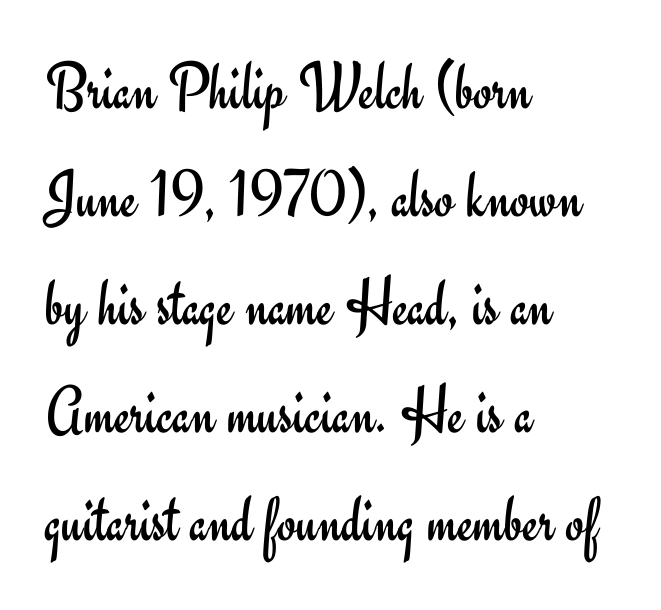
{"serif": "no", "bold": "no", "weight": "regular", "width": "normal", "stroke_contrast": "low", "x_height": "small", "monospaced": "no", "underline": "no", "align": "left", "line_spacing": "normal", "line_spacing_ratio": 1.59, "letter_spacing": "normal", "letter_spacing_em": 0.0, "glyph_px": 68}
